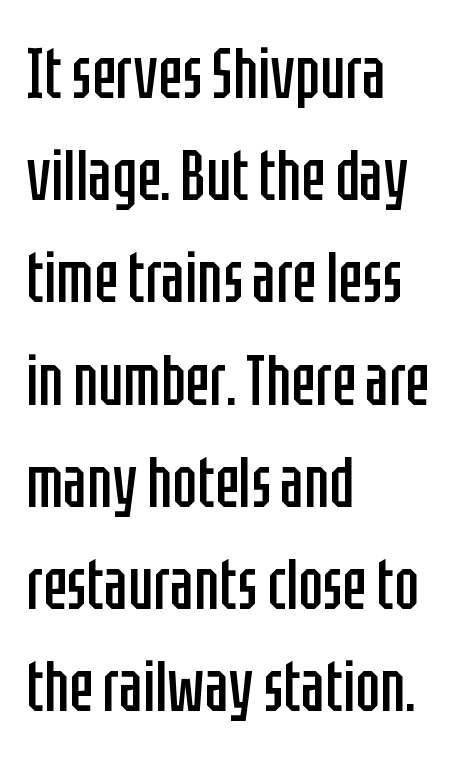
Q: Is the text bold? A: No.
Q: Is the text italic (slanted)? A: No, it is upright.
Q: Is the typeface a serif or a sans-serif typeface? A: Sans-serif.
Q: Is the text underlined? A: No.
Q: How is the paragraph aligned? A: Left-aligned.
Q: Is the spacing between letters normal or unusually wide? A: Normal.
Q: Is the spacing between lines tight, normal or loose? A: Normal.
Q: Width (condensed, normal, or wide)? A: Condensed.
Q: Stroke contrast? A: Low.
Q: x-height? A: Large.
Q: Monospaced? A: No.
